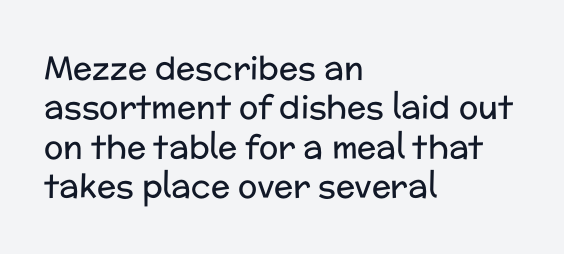
Q: Is the text bold? A: No.
Q: Is the text italic (slanted)? A: No, it is upright.
Q: Is the typeface a serif or a sans-serif typeface? A: Sans-serif.
Q: Is the text underlined? A: No.
Q: How is the paragraph aligned? A: Left-aligned.
Q: Is the spacing between letters normal or unusually wide? A: Normal.
Q: Width (condensed, normal, or wide)? A: Normal.
Q: Stroke contrast? A: Low.
Q: x-height? A: Medium.
Q: Monospaced? A: No.
